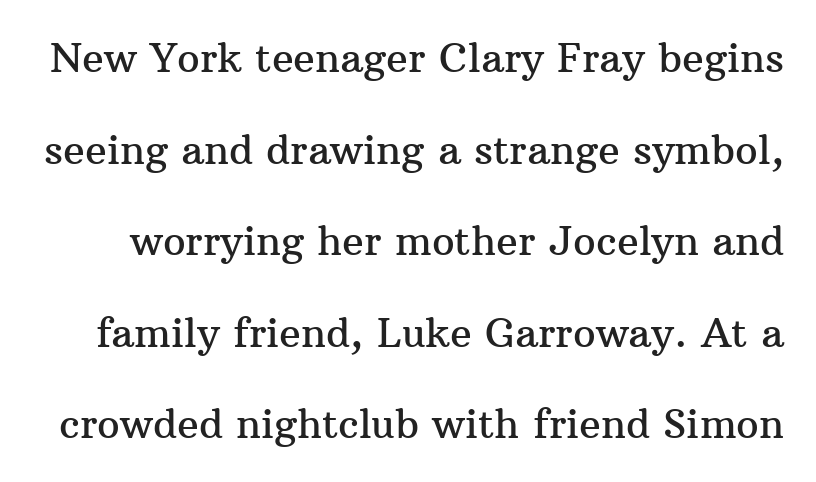
Q: Is the text italic (slanted)? A: No, it is upright.
Q: Is the typeface a serif or a sans-serif typeface? A: Serif.
Q: Is the text underlined? A: No.
Q: Is the spacing between letters normal or unusually wide? A: Normal.
Q: Is the spacing between lines tight, normal or loose? A: Loose.
Q: Width (condensed, normal, or wide)? A: Normal.
Q: Stroke contrast? A: Medium.
Q: x-height? A: Medium.
Q: Monospaced? A: No.
